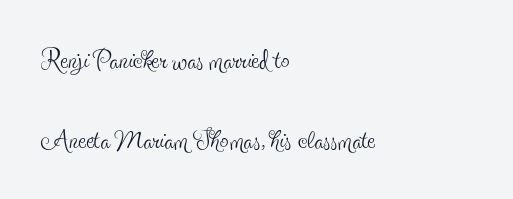
Q: Is the text bold? A: No.
Q: Is the typeface a serif or a sans-serif typeface? A: Serif.
Q: Is the text underlined? A: No.
Q: How is the paragraph aligned? A: Left-aligned.
Q: Is the spacing between letters normal or unusually wide? A: Normal.
Q: Is the spacing between lines tight, normal or loose? A: Loose.
Q: Width (condensed, normal, or wide)? A: Condensed.
Q: x-height? A: Small.
Q: Monospaced? A: No.
